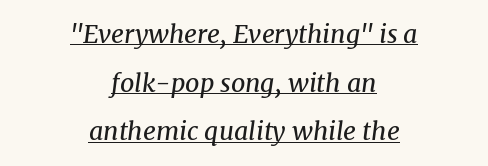
This sample uses plain, unmodified letter spacing. One glance says open: line gaps are wider than usual. Every word sits above its own underline. Would a proofreader flag this as italicized? Yes. Stroke mass is kept to a normal reading level or below. Reading down the block, each line starts at a different indent, mirrored at its end.
